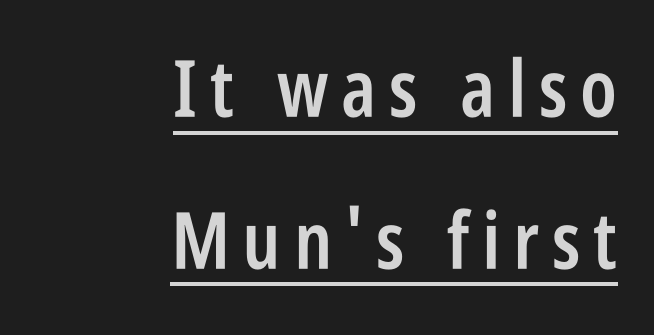
Unlike a traditional serif, this face leaves its strokes unadorned. The words here are underlined. These lines are rendered in a variable-pitch font. Stroke thickness is moderately raised; the sample reads as semibold. One-word summary of the alignment: right.
